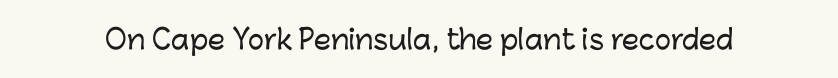
This rendering leaves character spacing at its baseline value. Has an underline been added? It has not. No italicization has been applied; the sample stays upright.
